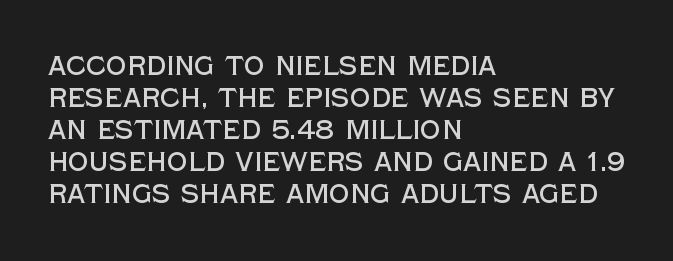
{"italic": "no", "underline": "no", "align": "left", "line_spacing_ratio": 1.23, "letter_spacing": "normal", "letter_spacing_em": 0.0, "glyph_px": 26}
